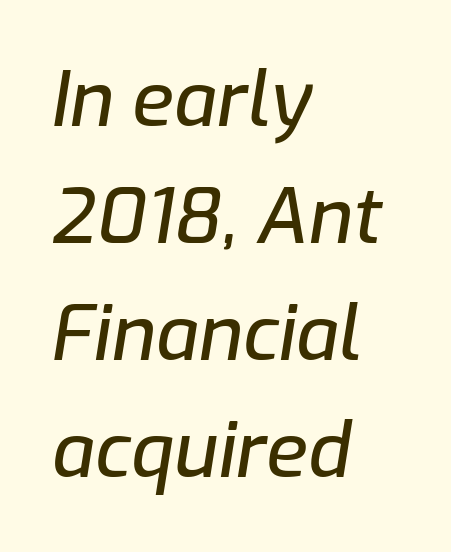
Q: Is the text italic (slanted)? A: Yes, it leans right by about 9 degrees.
Q: Is the text underlined? A: No.
Q: How is the paragraph aligned? A: Left-aligned.
Q: Is the spacing between letters normal or unusually wide? A: Normal.
Q: Is the spacing between lines tight, normal or loose? A: Normal.
Q: Width (condensed, normal, or wide)? A: Normal.
Q: Stroke contrast? A: Low.
Q: x-height? A: Medium.
Q: Monospaced? A: No.
